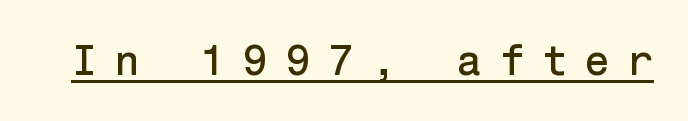
The image shows 42 px sans-serif type, upright; set unusually wide letter spacing (+0.4 em), underlined; low stroke contrast and a medium x-height.
